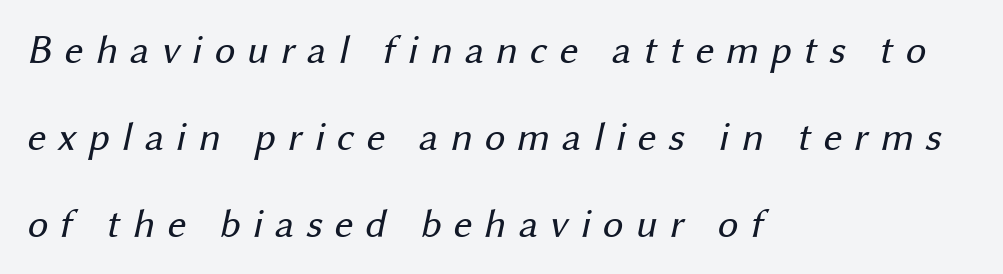
This is sans-serif lettering, the kind often seen on screens and signage. The typeface has the unassuming heft of standard copy or less. Line beginnings align vertically; line endings do not. These lines are rendered in a variable-pitch font. Letters rest on an invisible, unmarked baseline. This rendering widens character spacing well past its baseline value.
